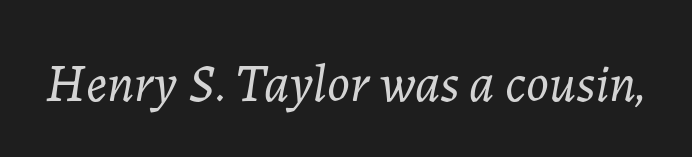
Is the type slanted? Yes — the strokes lean at a clear angle. On a weight scale, this lands at 450 or below. The letters advance in unequal steps, a hallmark of proportional type. The foot of each line stays bare and open. Glyph-to-glyph distance matches everyday printed text.
